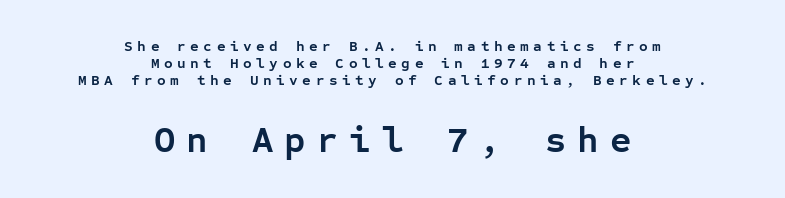
The passage shown stacks its lines with hardly any gap. The specimen reads as upright at a glance. Typesetter's note: full bold, strokes at maximum text heaviness. This rendering employs a face without finishing strokes, i.e., a sans-serif. One-word summary of the alignment: center.
